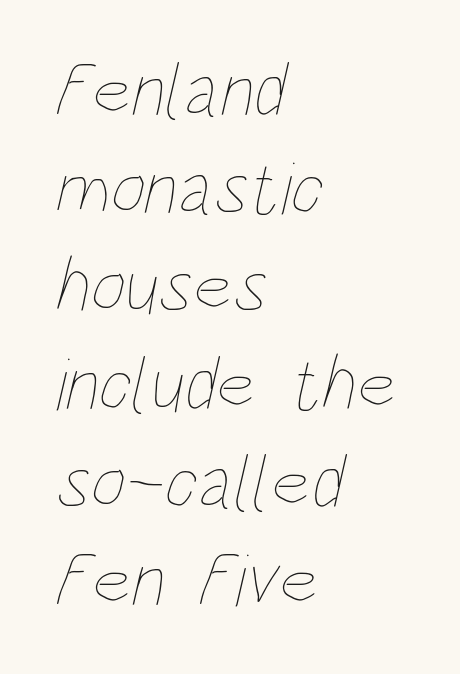
The image shows 76 px thin, condensed type; set left-aligned, normal line spacing (1.29x), normal letter spacing, not underlined; low stroke contrast and a large x-height.
